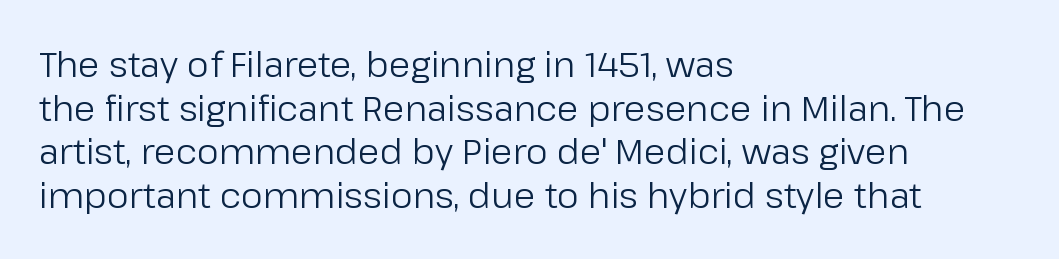
The image shows 35 px regular-weight sans-serif type, upright; set left-aligned, normal line spacing (1.25x), normal letter spacing, not underlined; low stroke contrast and a medium x-height.
